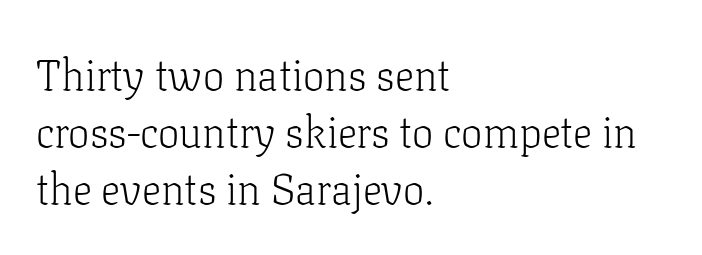
{"serif": "yes", "italic": "no", "bold": "no", "weight": "light", "width": "normal", "stroke_contrast": "low", "x_height": "medium", "monospaced": "no", "underline": "no", "align": "left", "line_spacing": "normal", "line_spacing_ratio": 1.33, "letter_spacing": "normal", "letter_spacing_em": 0.0, "glyph_px": 43}
